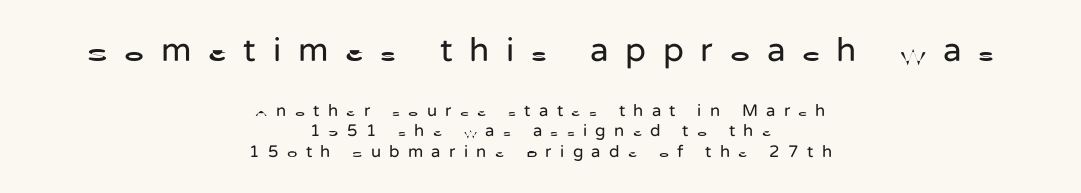
The image shows 34 px regular-weight sans-serif type, upright; set centered, line spacing 1.22x, unusually wide letter spacing (+0.49 em), not underlined; the first (top) block is 2.0x larger; low stroke contrast and a medium x-height.
